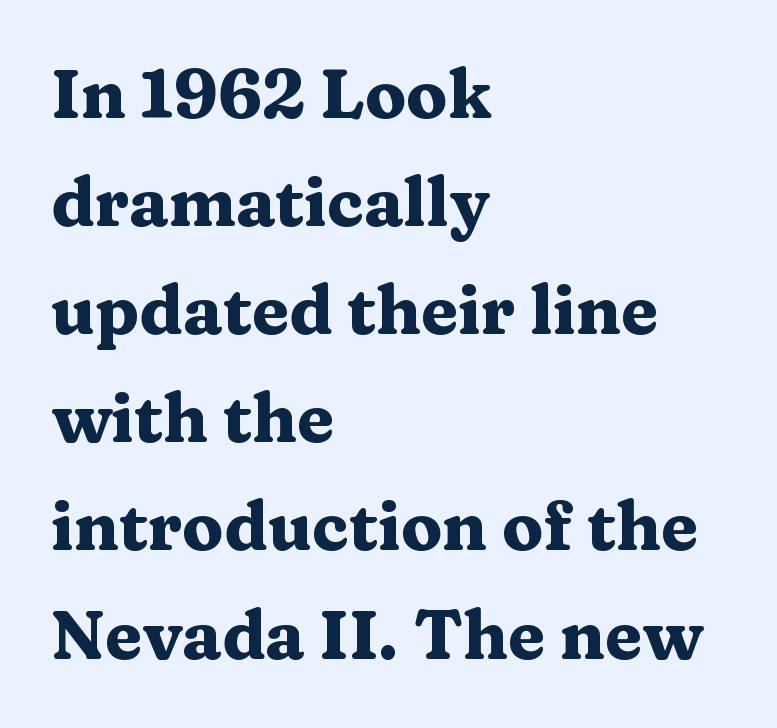
This sample is left-justified, so line endings fall wherever the words run out. The letters stand straight up with perfectly vertical stems. Its strokes are broad and dark, the hallmark of bold type. The space beneath each line is pristine and unruled. Tracking value appears to be zero — textbook default spacing. Regarding serifs, this sample has them.
